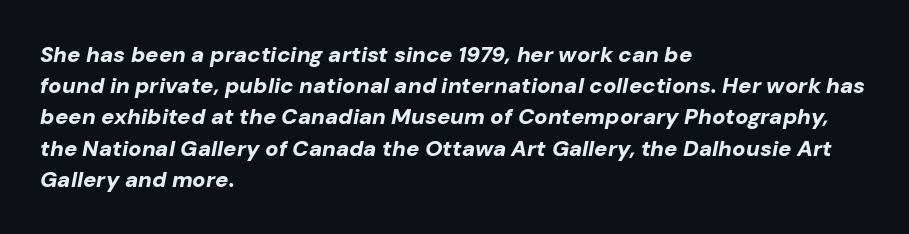
The image shows 22 px bold type, italic (leaning right); set left-aligned, normal line spacing (1.42x), normal letter spacing, not underlined.
